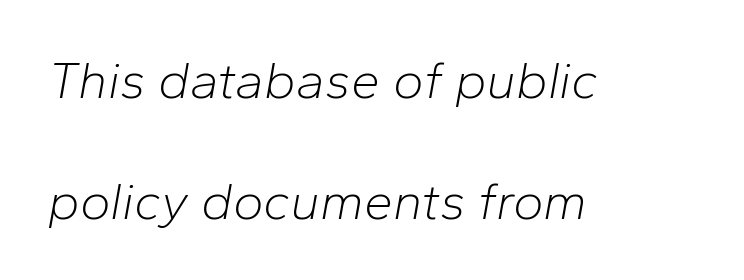
Q: Is the text bold? A: No.
Q: Is the text italic (slanted)? A: Yes, it leans right by about 10 degrees.
Q: Is the text underlined? A: No.
Q: How is the paragraph aligned? A: Left-aligned.
Q: Is the spacing between letters normal or unusually wide? A: Normal.
Q: Is the spacing between lines tight, normal or loose? A: Loose.
Q: Width (condensed, normal, or wide)? A: Normal.
Q: Stroke contrast? A: Low.
Q: x-height? A: Medium.
Q: Monospaced? A: No.
